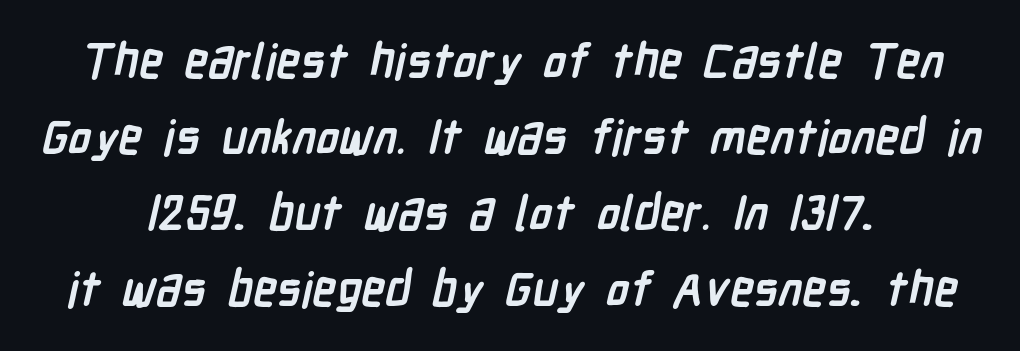
Q: Is the text bold? A: Yes.
Q: Is the typeface a serif or a sans-serif typeface? A: Sans-serif.
Q: Is the text underlined? A: No.
Q: How is the paragraph aligned? A: Centered.
Q: Is the spacing between letters normal or unusually wide? A: Normal.
Q: Is the spacing between lines tight, normal or loose? A: Normal.
Q: Width (condensed, normal, or wide)? A: Condensed.
Q: Stroke contrast? A: Low.
Q: x-height? A: Medium.
Q: Monospaced? A: No.
